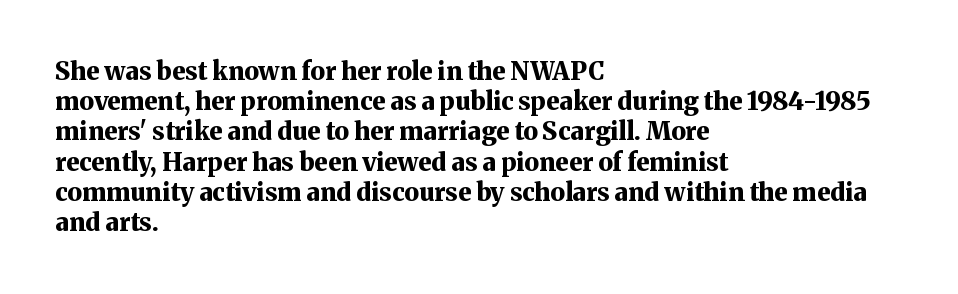
{"italic": "no", "bold": "yes", "underline": "no", "align": "left", "line_spacing_ratio": 1.21, "letter_spacing": "normal", "letter_spacing_em": 0.0, "glyph_px": 25}
